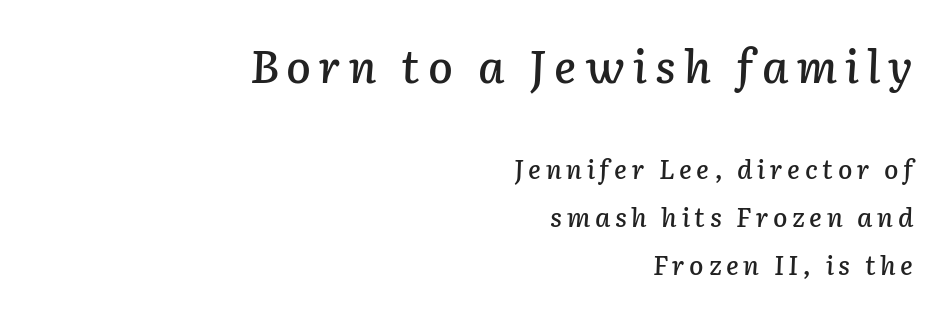
Style check: oblique. Short and long lines alike share a common ending point at right. Proportional: the letters do not fall into vertical columns. Here the first block reads like a headline and the second like body copy. The glyphs are unaccompanied by any horizontal stroke below them.
